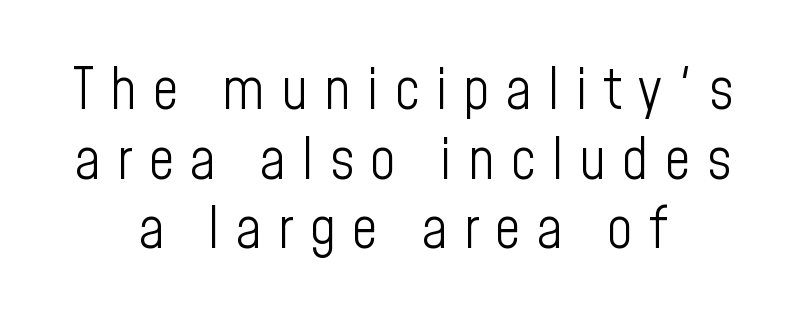
Q: Is the text bold? A: No.
Q: Is the text italic (slanted)? A: No, it is upright.
Q: Is the typeface a serif or a sans-serif typeface? A: Sans-serif.
Q: Is the text underlined? A: No.
Q: How is the paragraph aligned? A: Centered.
Q: Is the spacing between letters normal or unusually wide? A: Unusually wide.
Q: Width (condensed, normal, or wide)? A: Condensed.
Q: Stroke contrast? A: Low.
Q: x-height? A: Medium.
Q: Monospaced? A: No.
